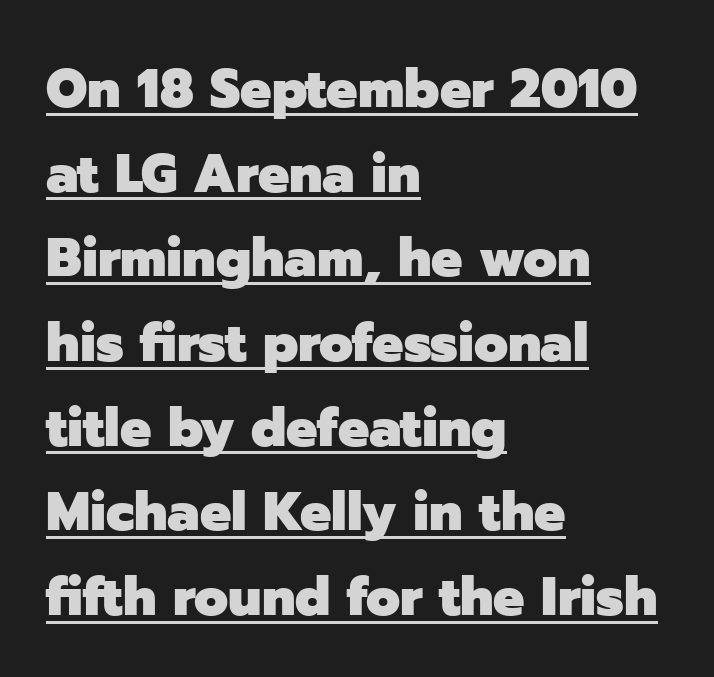
Students, note that the glyphs here touch the page at normal intervals. Glance below the letters and you will spot a drawn line. Each new line begins a customary step beneath the previous one. The font is running at its bold setting. Spacing verdict: proportional, widths tailored to each character.
